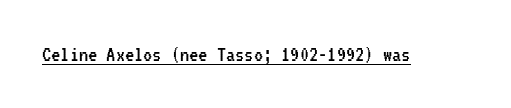
Q: Is the text bold? A: No.
Q: Is the text italic (slanted)? A: No, it is upright.
Q: Is the text underlined? A: Yes.
Q: Is the spacing between letters normal or unusually wide? A: Normal.
